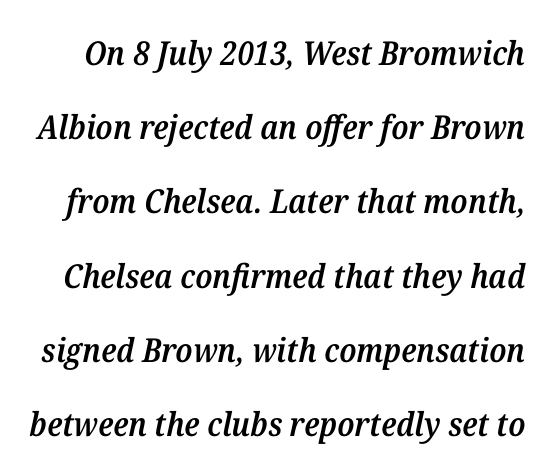
{"serif": "yes", "italic": "yes", "lean": "right", "slant_degrees": 12, "bold": "semi", "weight": "semibold", "width": "normal", "stroke_contrast": "medium", "x_height": "medium", "monospaced": "no", "underline": "no", "line_spacing": "loose", "line_spacing_ratio": 2.25, "letter_spacing": "normal", "letter_spacing_em": 0.0, "glyph_px": 33}
